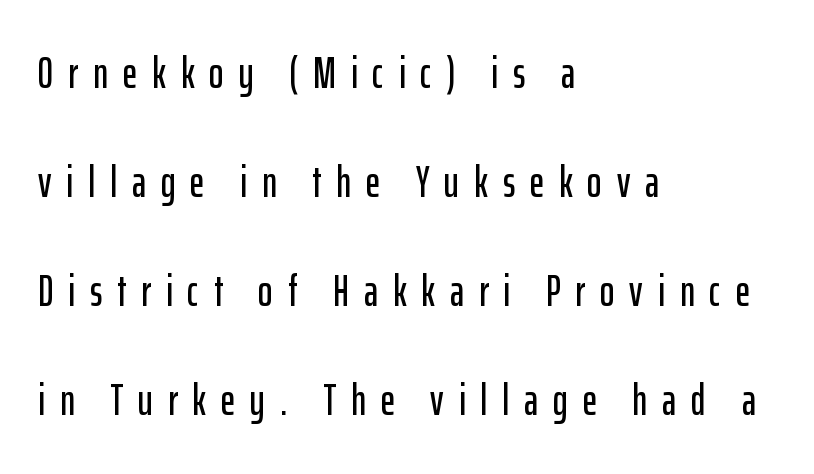
The image shows 44 px condensed sans-serif type, upright; set left-aligned, loose line spacing (2.48x), unusually wide letter spacing (+0.34 em), not underlined; low stroke contrast and a medium x-height.
